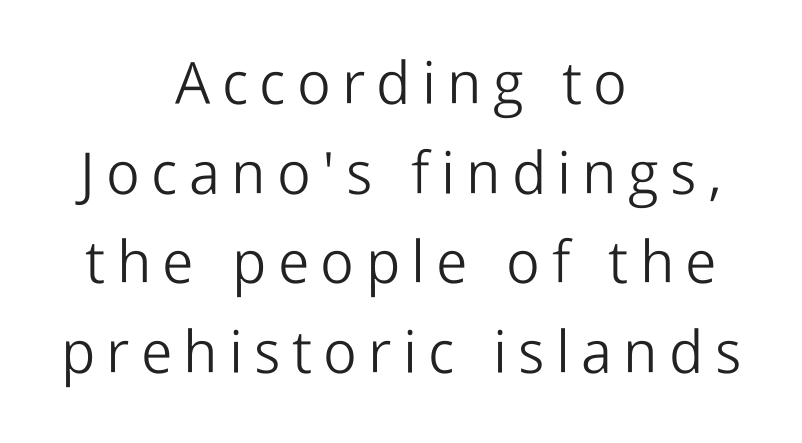
The image shows 59 px light sans-serif type, upright; set centered, normal line spacing (1.52x), not underlined; low stroke contrast and a medium x-height.
